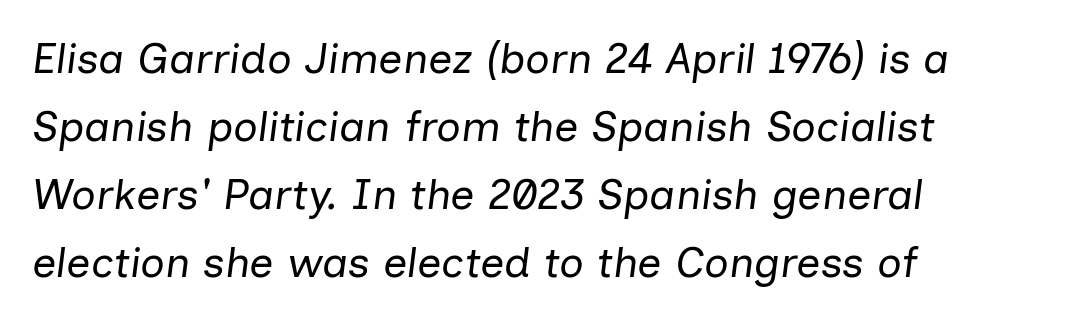
The image shows 43 px regular-weight type, italic (leaning right); set left-aligned, normal line spacing (1.58x), normal letter spacing, not underlined; low stroke contrast and a medium x-height.
